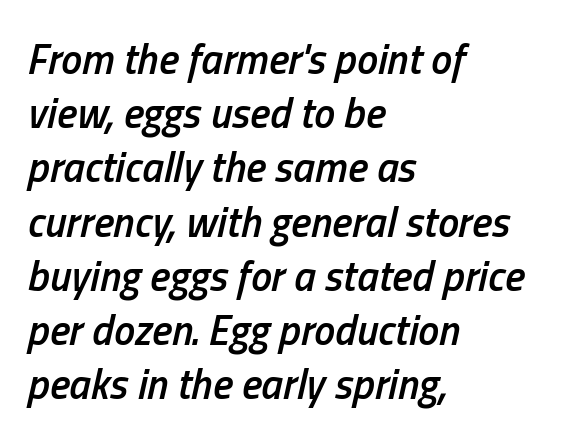
{"italic": "yes", "lean": "right", "slant_degrees": 13, "bold": "semi", "weight": "semibold", "width": "condensed", "stroke_contrast": "low", "x_height": "medium", "monospaced": "no", "underline": "no", "align": "left", "line_spacing": "normal", "line_spacing_ratio": 1.29, "letter_spacing": "normal", "letter_spacing_em": 0.0, "glyph_px": 42}
